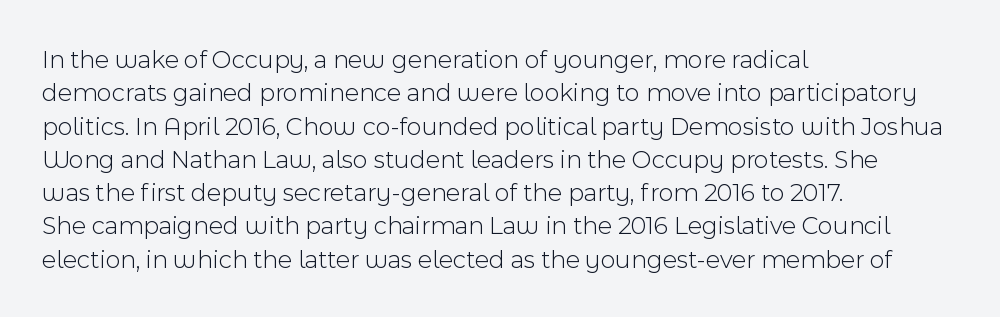
The image shows 26 px text type, upright; set left-aligned, normal line spacing (1.28x), normal letter spacing, not underlined.
